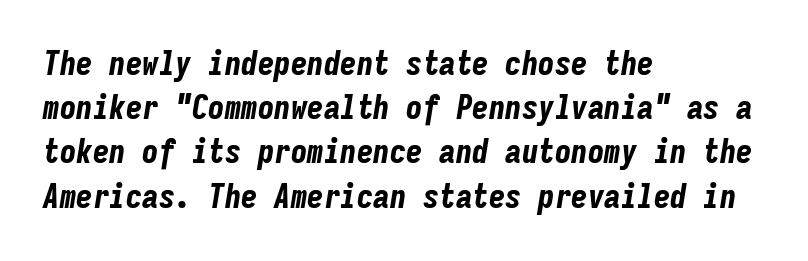
The image shows 33 px bold, condensed type, italic (leaning right), monospaced; set left-aligned, normal line spacing (1.34x), normal letter spacing, not underlined; low stroke contrast and a medium x-height.
